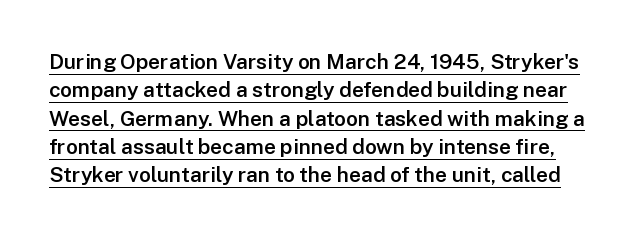
Q: Is the text bold? A: Semi-bold.
Q: Is the text italic (slanted)? A: No, it is upright.
Q: Is the text underlined? A: Yes.
Q: Is the spacing between letters normal or unusually wide? A: Normal.
Q: Is the spacing between lines tight, normal or loose? A: Normal.
